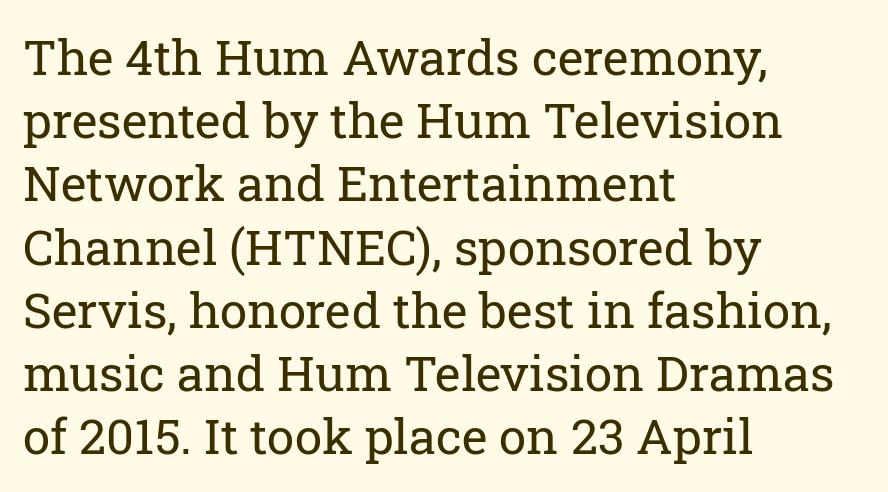
Q: Is the text bold? A: No.
Q: Is the text italic (slanted)? A: No, it is upright.
Q: Is the typeface a serif or a sans-serif typeface? A: Serif.
Q: Is the text underlined? A: No.
Q: How is the paragraph aligned? A: Left-aligned.
Q: Is the spacing between letters normal or unusually wide? A: Normal.
Q: Is the spacing between lines tight, normal or loose? A: Normal.
Q: Width (condensed, normal, or wide)? A: Normal.
Q: Stroke contrast? A: Low.
Q: x-height? A: Medium.
Q: Monospaced? A: No.
